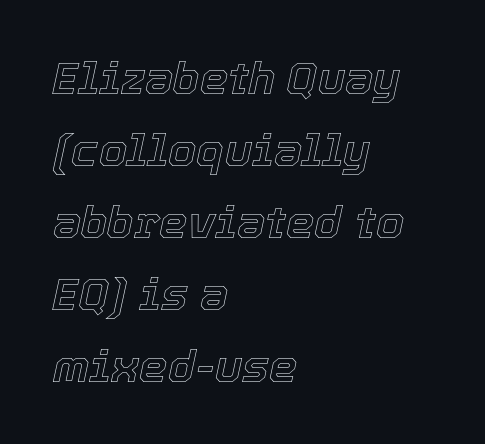
The image shows 45 px text type, italic (leaning right); set left-aligned, normal line spacing (1.6x), normal letter spacing, not underlined; a medium x-height.
